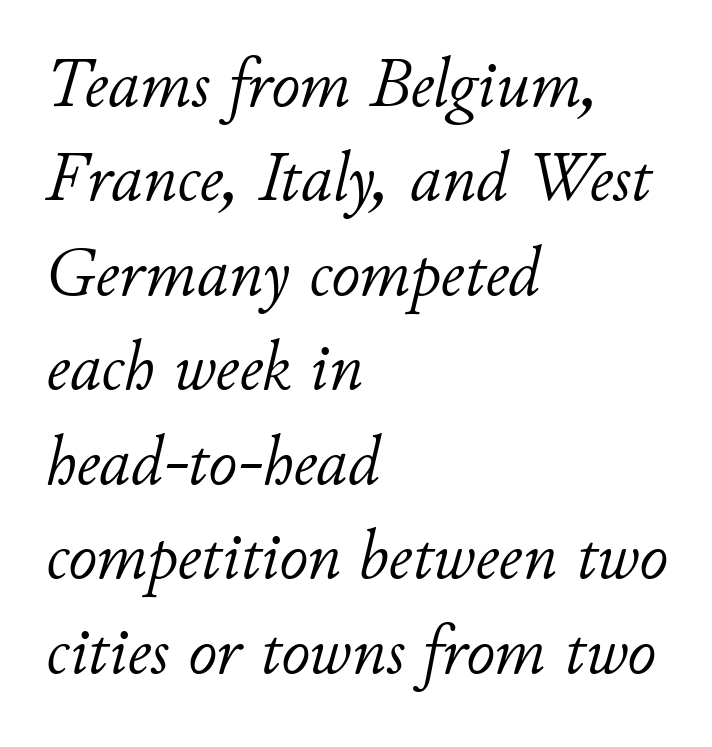
{"italic": "yes", "lean": "right", "slant_degrees": 11, "bold": "no", "weight": "light", "width": "normal", "stroke_contrast": "low", "x_height": "small", "monospaced": "no", "underline": "no", "align": "left", "line_spacing": "normal", "line_spacing_ratio": 1.35, "letter_spacing": "normal", "letter_spacing_em": 0.0, "glyph_px": 70}
